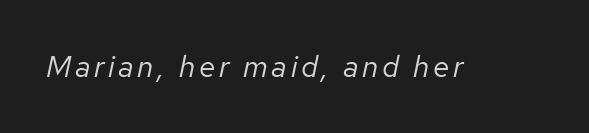
{"italic": "yes", "lean": "right", "slant_degrees": 12, "bold": "no", "weight": "regular", "width": "normal", "stroke_contrast": "low", "x_height": "medium", "monospaced": "no", "underline": "no", "glyph_px": 30}
